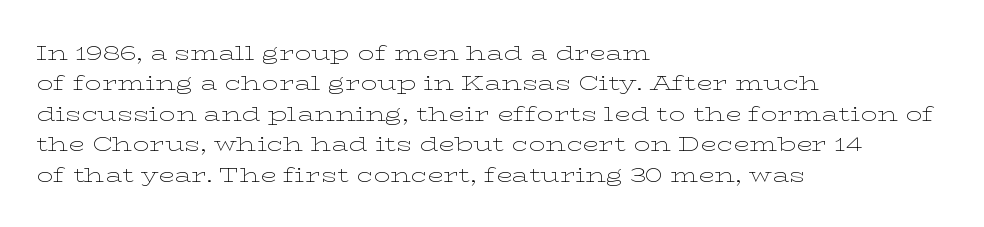
{"italic": "no", "bold": "no", "underline": "no", "align": "left", "line_spacing": "normal", "line_spacing_ratio": 1.45, "letter_spacing": "normal", "letter_spacing_em": 0.0, "glyph_px": 21}
